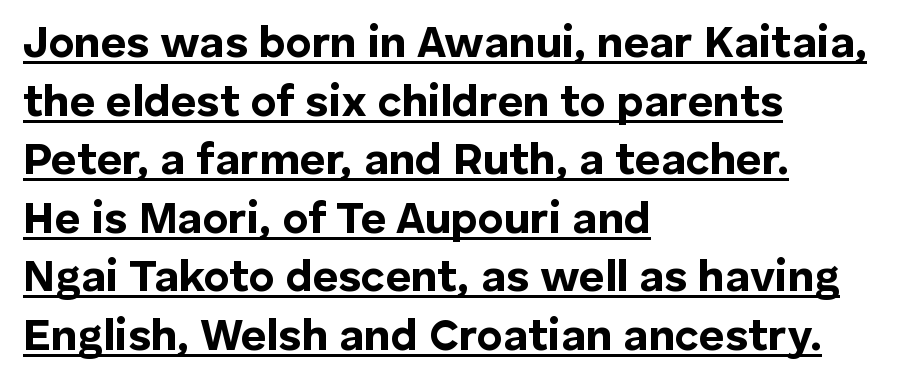
Note the varied advance widths — an 'i' is clearly narrower than an 'm'. Posture: vertical. The text was rendered using a sans face with plain stroke endings. These lines are set flush left with a ragged right edge. The words here are underlined.
